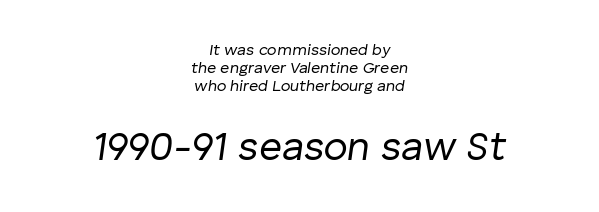
Honestly, the letter spacing is just normal — you wouldn't notice it. The glyphs look as if they've been sheared to an angle. The face used here appears at its bigger size in the lower chunk. Each letter keeps its own natural width here, so spacing adapts to shape. The paragraph shown floats in the horizontal middle. Notice how descenders almost collide with the ascenders below — that's tight leading.
